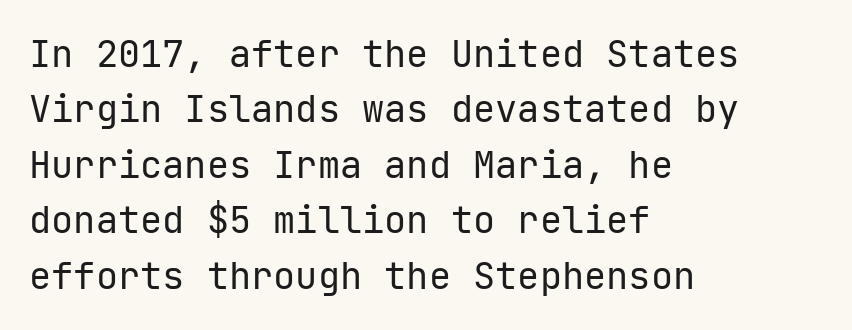
Q: Is the text bold? A: No.
Q: Is the text italic (slanted)? A: No, it is upright.
Q: Is the typeface a serif or a sans-serif typeface? A: Sans-serif.
Q: Is the text underlined? A: No.
Q: How is the paragraph aligned? A: Left-aligned.
Q: Is the spacing between letters normal or unusually wide? A: Normal.
Q: Is the spacing between lines tight, normal or loose? A: Normal.
Q: Width (condensed, normal, or wide)? A: Normal.
Q: Stroke contrast? A: Low.
Q: x-height? A: Medium.
